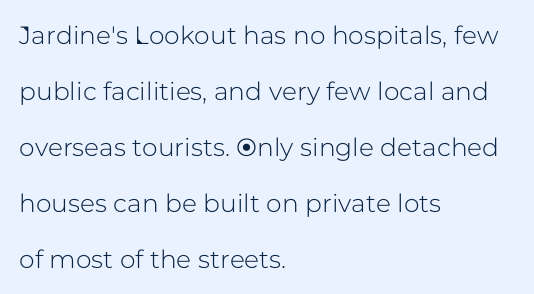
Q: Is the text italic (slanted)? A: No, it is upright.
Q: Is the text underlined? A: No.
Q: How is the paragraph aligned? A: Left-aligned.
Q: Is the spacing between letters normal or unusually wide? A: Normal.
Q: Is the spacing between lines tight, normal or loose? A: Loose.
